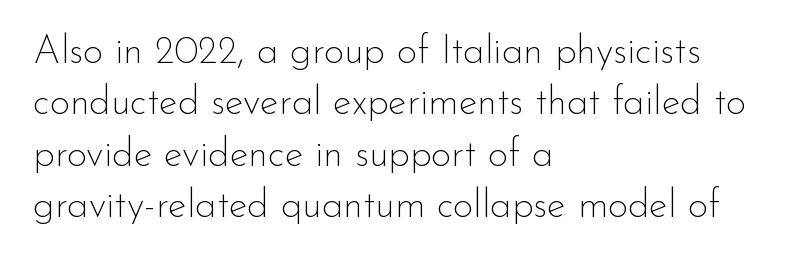
The image shows 39 px thin sans-serif type, upright; set left-aligned, normal line spacing (1.32x), normal letter spacing, not underlined; low stroke contrast and a small x-height.
